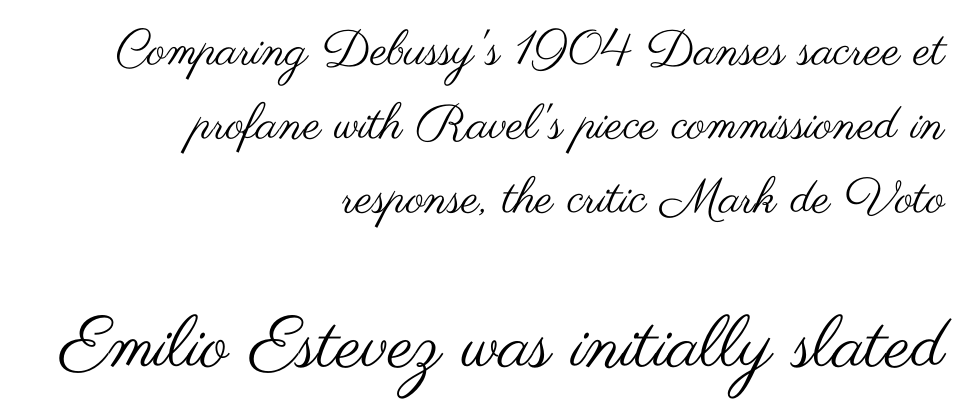
Compared with a flush-left layout, this one pins lines to the opposite, right side. You can tell from the bare stems that sans-serif type was used. The specimen omits any rule beneath the text block's lines. Nothing unusual about the tracking: characters are spaced as the font intends. Do the characters align in a grid? No, the font is proportional.
